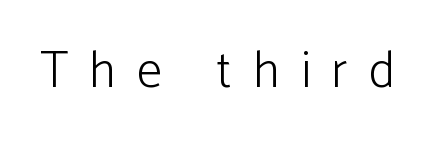
The image shows 51 px light sans-serif type, upright; set unusually wide letter spacing (+0.42 em), not underlined; low stroke contrast and a medium x-height.
